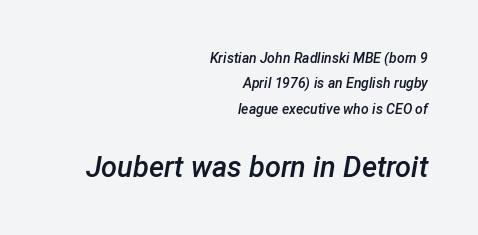
The image shows 29 px semibold type, italic (leaning right); set right-aligned, line spacing 1.82x, normal letter spacing, not underlined; the second (bottom) block is 2.07x larger; low stroke contrast and a medium x-height.
